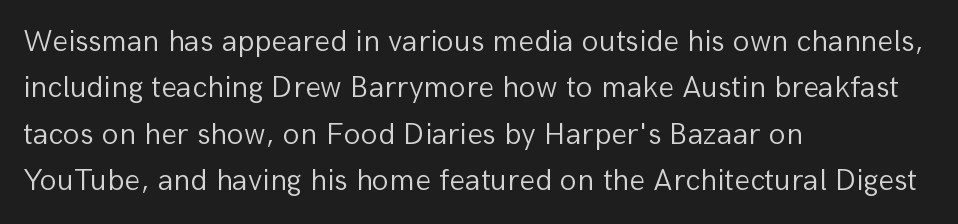
The image shows 31 px light sans-serif type, upright; set left-aligned, normal line spacing (1.5x), normal letter spacing, not underlined; low stroke contrast and a medium x-height.
